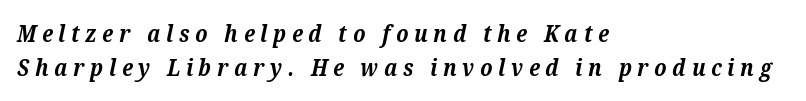
{"italic": "yes", "lean": "right", "slant_degrees": 12, "bold": "yes", "underline": "no", "align": "left", "line_spacing": "normal", "line_spacing_ratio": 1.49, "letter_spacing": "wide", "letter_spacing_em": 0.25, "glyph_px": 23}
